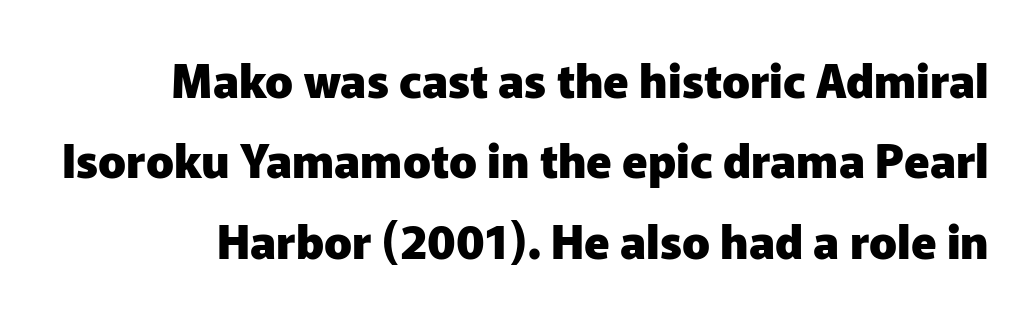
{"serif": "no", "italic": "no", "bold": "yes", "weight": "heavy", "width": "normal", "stroke_contrast": "low", "x_height": "medium", "monospaced": "no", "underline": "no", "line_spacing_ratio": 1.75, "letter_spacing": "normal", "letter_spacing_em": 0.0, "glyph_px": 46}
